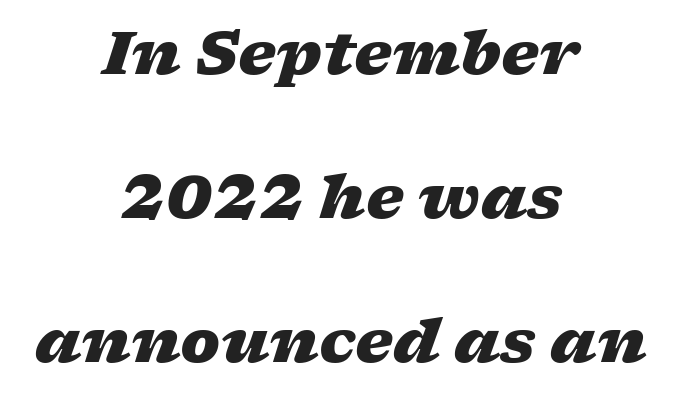
The image shows 60 px heavy, wide type, italic (leaning right); set centered, loose line spacing (2.4x), normal letter spacing, not underlined; low stroke contrast and a medium x-height.
